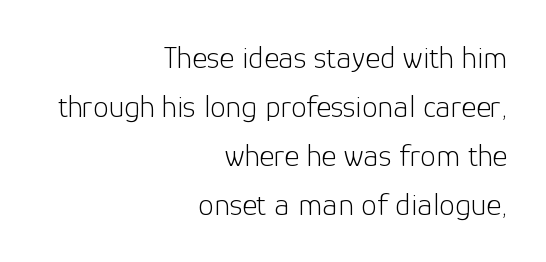
{"serif": "no", "italic": "no", "bold": "no", "weight": "light", "width": "normal", "stroke_contrast": "low", "x_height": "medium", "monospaced": "no", "underline": "no", "align": "right", "line_spacing": "normal", "line_spacing_ratio": 1.53, "letter_spacing": "normal", "letter_spacing_em": 0.0, "glyph_px": 32}
